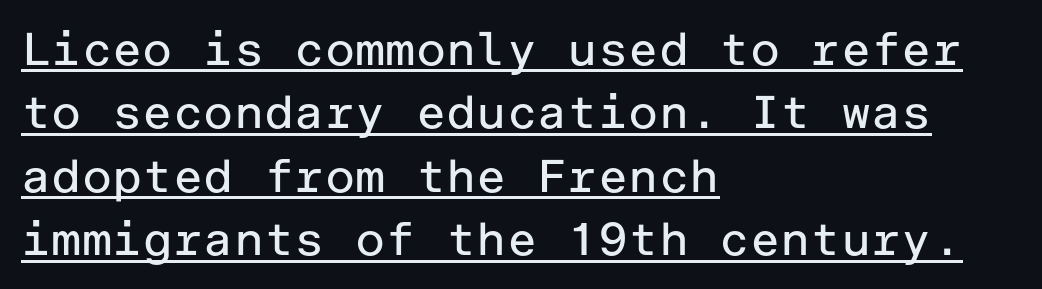
The image shows 46 px regular-weight sans-serif type, upright; set left-aligned, normal line spacing (1.38x), normal letter spacing, underlined; low stroke contrast and a medium x-height.
